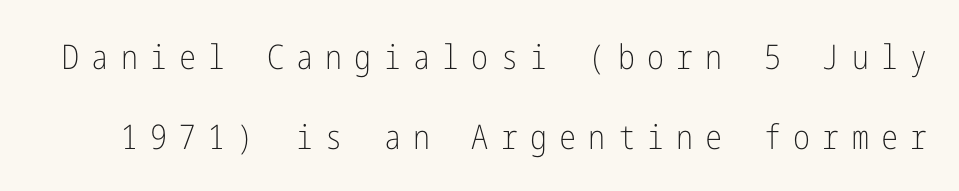
Note: no serifs on the glyphs. This is not heavy type; no bold has been used. The zone under the glyphs is completely vacant. This rendering widens character spacing well past its baseline value. The axis of the letterforms is exactly vertical.
